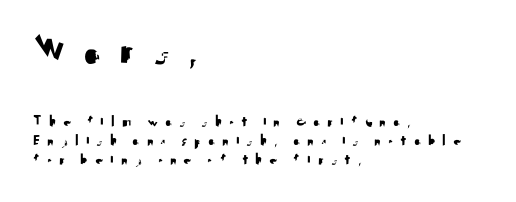
Q: Is the text italic (slanted)? A: No, it is upright.
Q: Is the typeface a serif or a sans-serif typeface? A: Sans-serif.
Q: Is the text underlined? A: No.
Q: How is the paragraph aligned? A: Left-aligned.
Q: Is the spacing between letters normal or unusually wide? A: Unusually wide.
Q: Which block of text is set in a larger size, the first (top) or the second (bottom)? A: The first (top) one.
Q: Width (condensed, normal, or wide)? A: Normal.
Q: Stroke contrast? A: Medium.
Q: x-height? A: Small.
Q: Monospaced? A: No.
